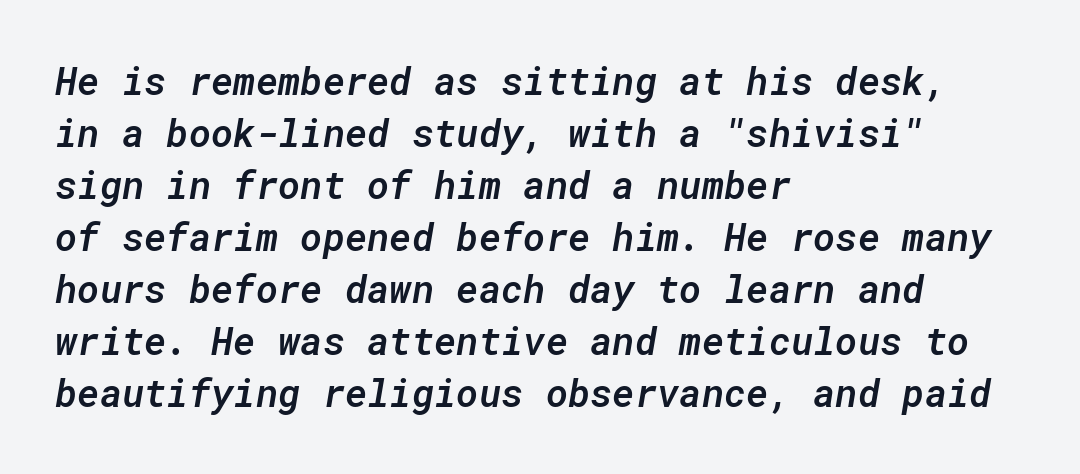
The image shows 38 px semibold type, italic (leaning right), monospaced; set left-aligned, normal line spacing (1.37x), normal letter spacing, not underlined; low stroke contrast and a medium x-height.
